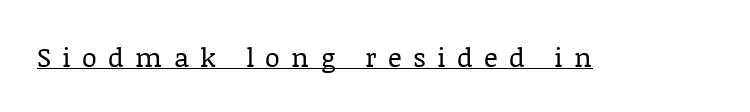
{"italic": "no", "bold": "no", "underline": "yes", "letter_spacing": "wide", "letter_spacing_em": 0.42, "glyph_px": 27}
